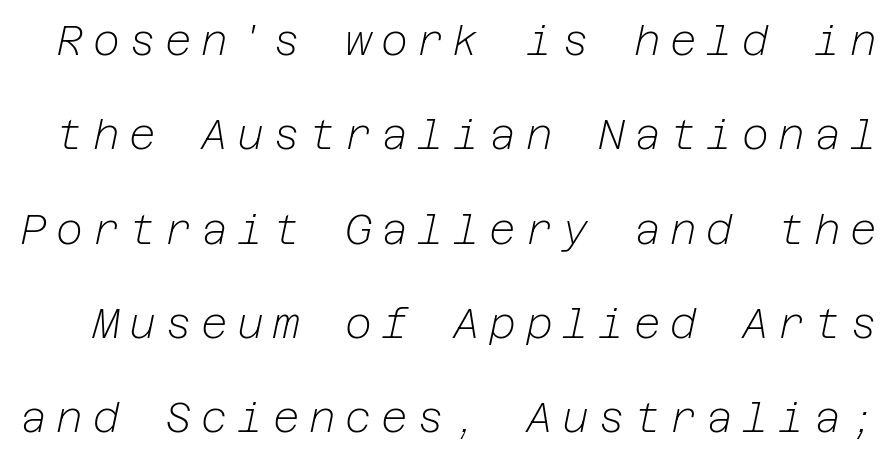
Any mark beneath the type? The region is blank. A typesetter would call this heavily tracked-out type. Ink coverage per letter is moderate at most. This sample trades compactness for vertical openness between lines. Does the lettering tilt? It does — this is italic.
